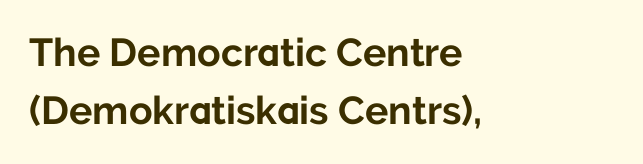
{"serif": "no", "italic": "no", "bold": "yes", "weight": "bold", "width": "normal", "stroke_contrast": "low", "x_height": "medium", "monospaced": "no", "underline": "no", "align": "left", "line_spacing": "normal", "line_spacing_ratio": 1.49, "letter_spacing": "normal", "letter_spacing_em": 0.0, "glyph_px": 39}
